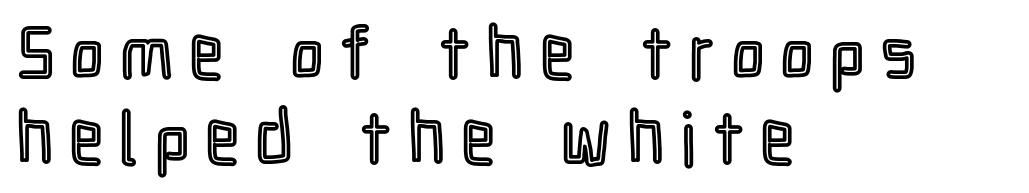
{"italic": "no", "width": "condensed", "x_height": "medium", "monospaced": "no", "underline": "no", "align": "left", "line_spacing_ratio": 1.16, "letter_spacing": "wide", "letter_spacing_em": 0.24, "glyph_px": 73}
